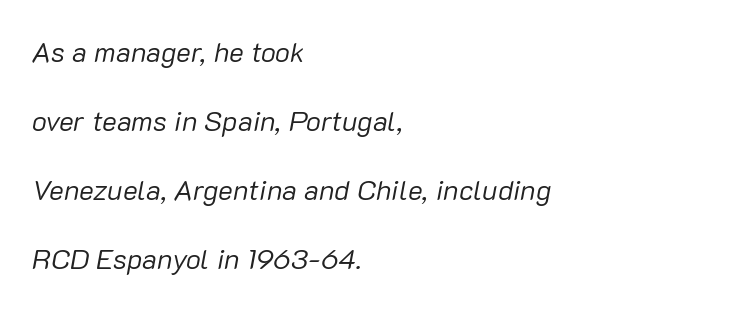
{"italic": "yes", "lean": "right", "slant_degrees": 10, "bold": "no", "weight": "regular", "width": "normal", "stroke_contrast": "low", "x_height": "medium", "monospaced": "no", "underline": "no", "align": "left", "line_spacing": "loose", "line_spacing_ratio": 2.47, "letter_spacing": "normal", "letter_spacing_em": 0.0, "glyph_px": 28}
